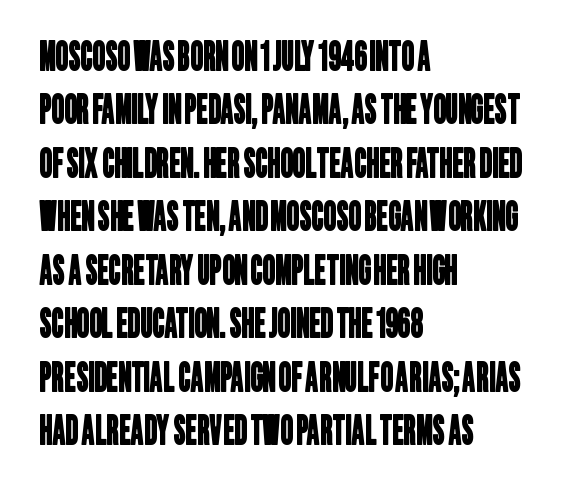
{"serif": "no", "width": "condensed", "stroke_contrast": "low", "x_height": "large", "monospaced": "no", "underline": "no", "align": "left", "line_spacing": "normal", "line_spacing_ratio": 1.37, "letter_spacing": "normal", "letter_spacing_em": 0.0, "glyph_px": 39}
